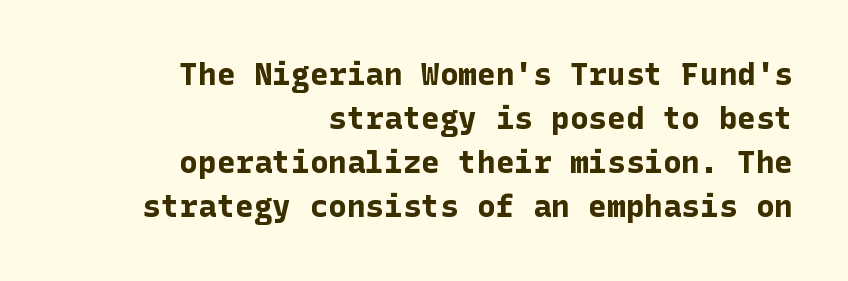
The image shows 31 px bold sans-serif type, upright; set right-aligned, normal line spacing (1.42x), normal letter spacing, not underlined; low stroke contrast and a medium x-height.
